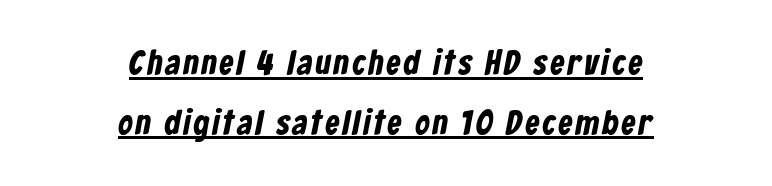
Q: Is the text bold? A: Yes.
Q: Is the typeface a serif or a sans-serif typeface? A: Sans-serif.
Q: Is the text underlined? A: Yes.
Q: How is the paragraph aligned? A: Centered.
Q: Width (condensed, normal, or wide)? A: Condensed.
Q: Stroke contrast? A: Low.
Q: x-height? A: Medium.
Q: Monospaced? A: No.
